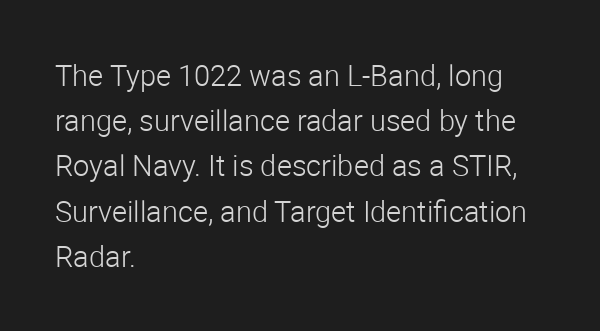
If you measured baseline to baseline, you'd find a middling distance. Looks like regular typesetting: each glyph gets only the width it needs. The foot of each line stays bare and open. A roman cut, with each character standing at attention. Typeset ragged right — the left edge is the straight one. No chunkiness to these letters — they're not bold.
